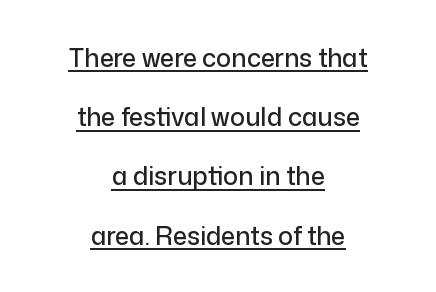
{"italic": "no", "underline": "yes", "align": "center", "line_spacing": "loose", "line_spacing_ratio": 2.37, "letter_spacing": "normal", "letter_spacing_em": 0.0, "glyph_px": 25}
